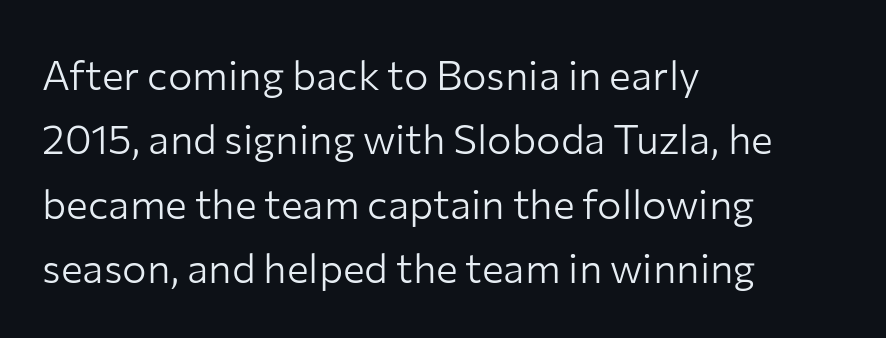
The image shows 41 px light sans-serif type, upright; set left-aligned, normal line spacing (1.57x), normal letter spacing, not underlined; low stroke contrast and a medium x-height.
